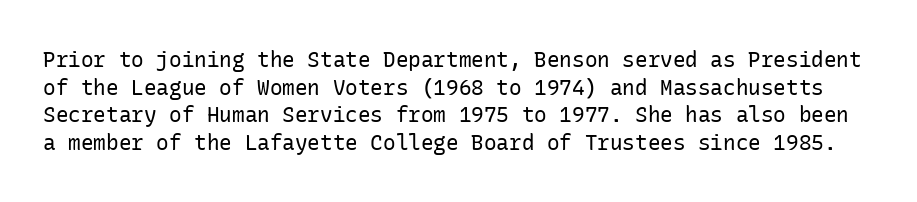
{"italic": "no", "bold": "no", "underline": "no", "line_spacing": "normal", "line_spacing_ratio": 1.32, "letter_spacing": "normal", "letter_spacing_em": 0.0, "glyph_px": 21}
